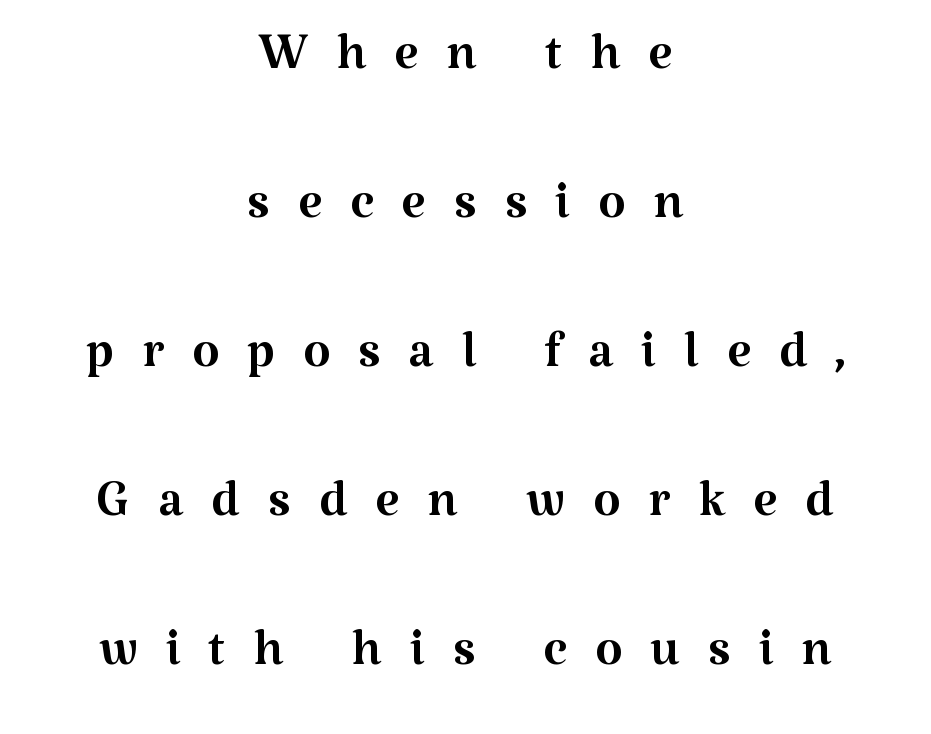
Q: Is the text bold? A: No.
Q: Is the text italic (slanted)? A: No, it is upright.
Q: Is the typeface a serif or a sans-serif typeface? A: Serif.
Q: Is the text underlined? A: No.
Q: How is the paragraph aligned? A: Centered.
Q: Is the spacing between letters normal or unusually wide? A: Unusually wide.
Q: Is the spacing between lines tight, normal or loose? A: Loose.
Q: Width (condensed, normal, or wide)? A: Normal.
Q: Stroke contrast? A: Medium.
Q: x-height? A: Medium.
Q: Monospaced? A: No.
